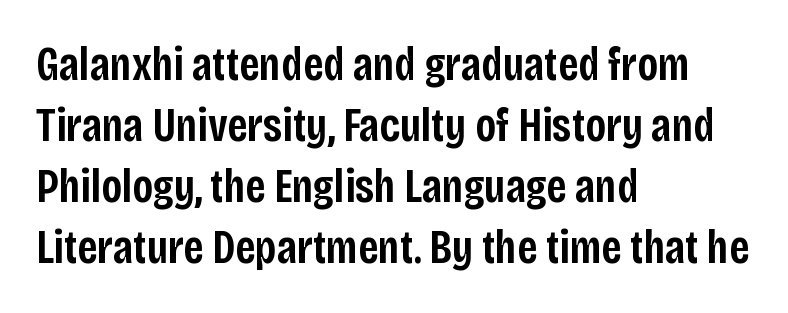
Style check: upright. A typesetter would label this face a sans. In terms of weight, the rendering is demibold, just under bold. Character widths vary here, with narrow letters taking less room than wide ones.
